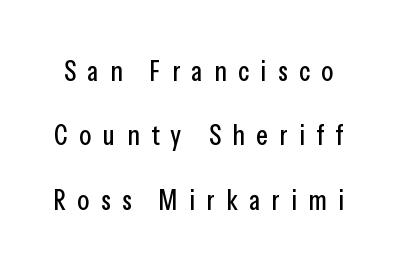
The image shows 28 px condensed sans-serif type, upright; set loose line spacing (2.3x), unusually wide letter spacing (+0.41 em), not underlined; low stroke contrast and a medium x-height.
